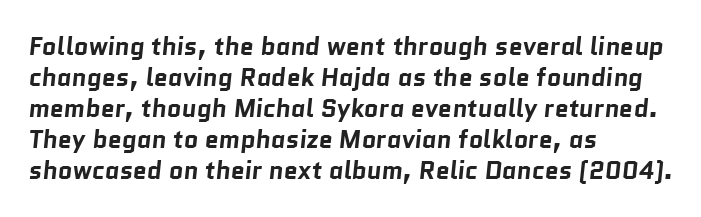
The passage shown is not underscored anywhere. Every row of glyphs begins at an identical x-position on the left. The passage shown is emphatically bold. The line texture is even and compact thanks to regular tracking.
